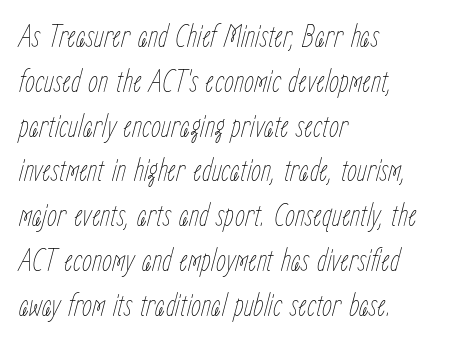
Q: Is the text bold? A: No.
Q: Is the text italic (slanted)? A: Yes, it leans right by about 15 degrees.
Q: Is the text underlined? A: No.
Q: How is the paragraph aligned? A: Left-aligned.
Q: Is the spacing between letters normal or unusually wide? A: Normal.
Q: Is the spacing between lines tight, normal or loose? A: Normal.
Q: Width (condensed, normal, or wide)? A: Condensed.
Q: Stroke contrast? A: Low.
Q: x-height? A: Medium.
Q: Monospaced? A: No.
